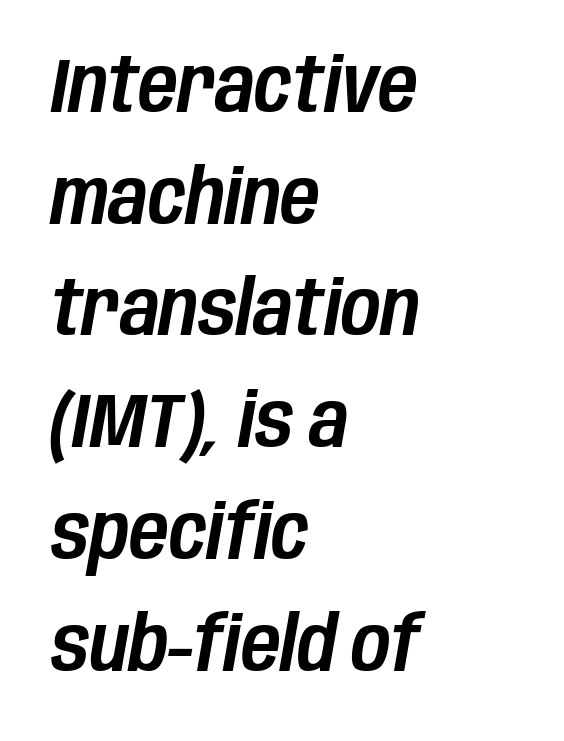
{"italic": "yes", "lean": "right", "slant_degrees": 10, "width": "condensed", "stroke_contrast": "low", "x_height": "large", "monospaced": "no", "underline": "no", "align": "left", "line_spacing": "normal", "line_spacing_ratio": 1.47, "letter_spacing": "normal", "letter_spacing_em": 0.0, "glyph_px": 76}
